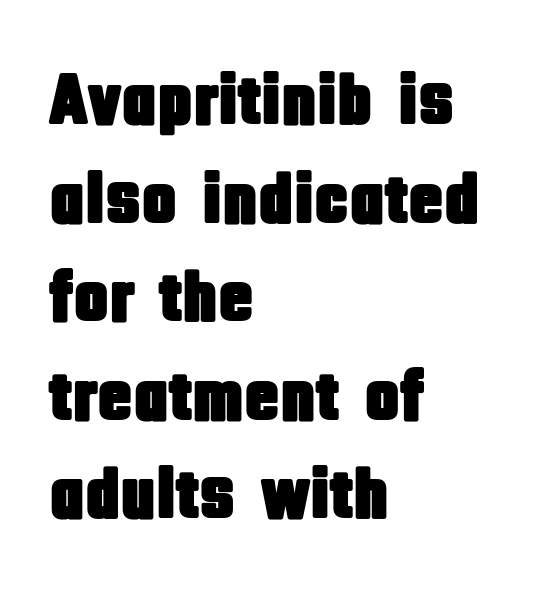
These lines are composed in type without serifs. Note the varied advance widths — an 'i' is clearly narrower than an 'm'. Leading matches the norm, producing a regular column. No extra tracking has been applied to these lines.
